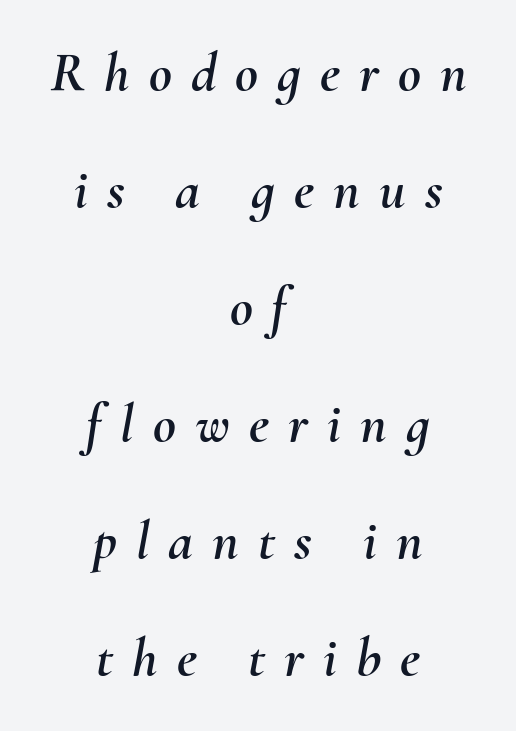
Baseline-to-baseline distance is far greater than the letter height. This is oblique type, the kind used for emphasis or titles. Look at the tracking — it's clearly loosened, letters drifting apart. The words here are not underlined. Note the varied advance widths — an 'i' is clearly narrower than an 'm'.
